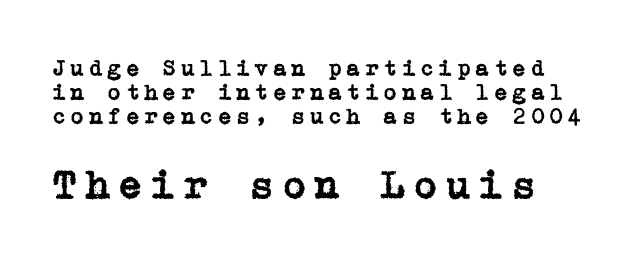
The space between consecutive lines is stingy. Descender tails drop into unmarked territory. Block two is the big one; block one sits smaller above it. Quick note: not italic, upright. These lines are composed in type with serifs.
